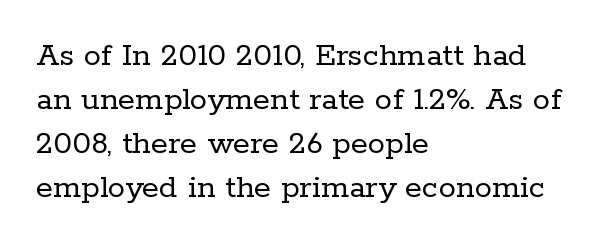
Q: Is the text bold? A: No.
Q: Is the text italic (slanted)? A: No, it is upright.
Q: Is the typeface a serif or a sans-serif typeface? A: Serif.
Q: Is the text underlined? A: No.
Q: How is the paragraph aligned? A: Left-aligned.
Q: Is the spacing between letters normal or unusually wide? A: Normal.
Q: Is the spacing between lines tight, normal or loose? A: Normal.
Q: Width (condensed, normal, or wide)? A: Normal.
Q: Stroke contrast? A: Low.
Q: x-height? A: Medium.
Q: Monospaced? A: No.
